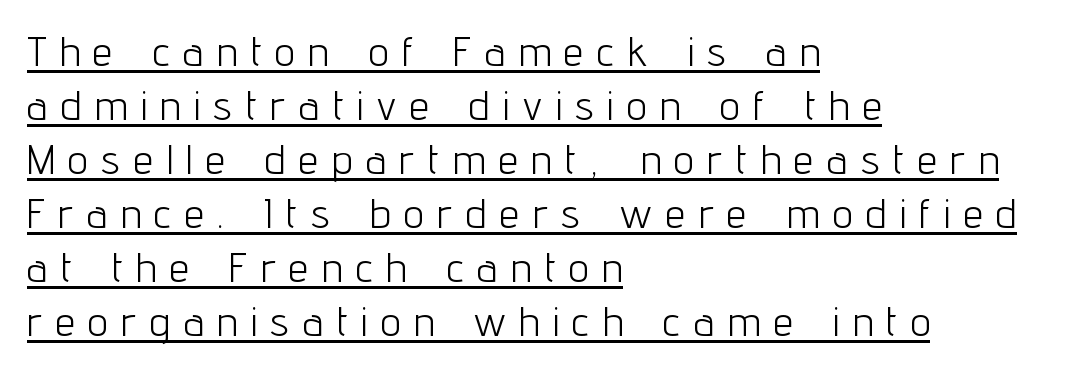
The image shows 40 px light, condensed sans-serif type, upright; set left-aligned, normal line spacing (1.35x), unusually wide letter spacing (+0.35 em), underlined; low stroke contrast and a medium x-height.
